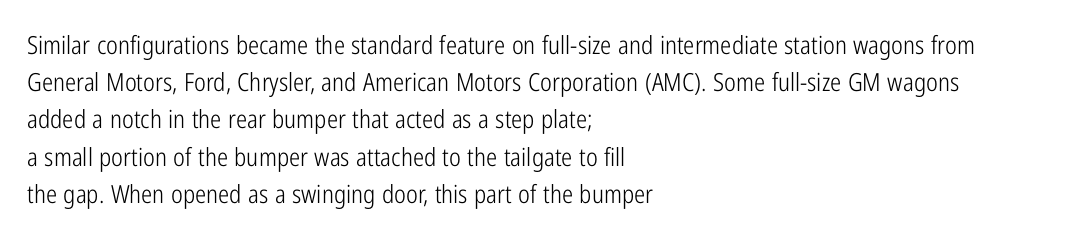
{"italic": "no", "bold": "no", "underline": "no", "align": "left", "line_spacing": "normal", "line_spacing_ratio": 1.49, "letter_spacing": "normal", "letter_spacing_em": 0.0, "glyph_px": 25}
